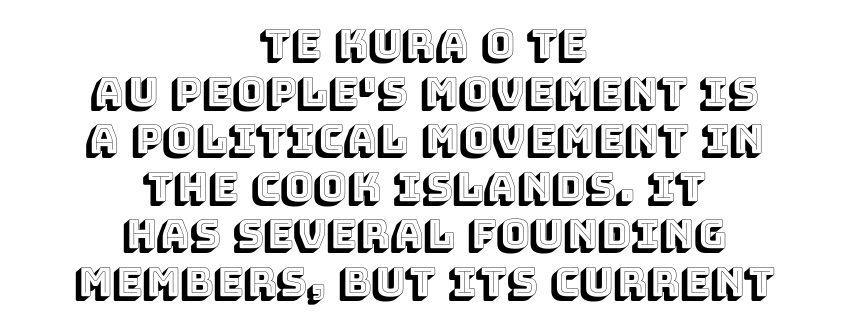
The image shows 40 px text type, upright; set centered, line spacing 1.19x, normal letter spacing, not underlined; a large x-height.
